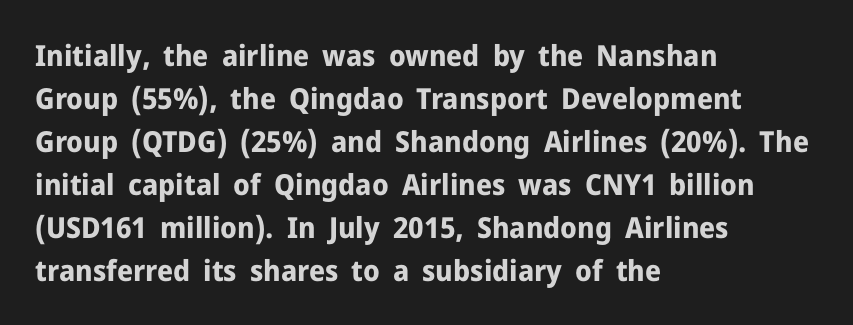
Q: Is the text bold? A: Yes.
Q: Is the text italic (slanted)? A: No, it is upright.
Q: Is the typeface a serif or a sans-serif typeface? A: Sans-serif.
Q: Is the text underlined? A: No.
Q: How is the paragraph aligned? A: Left-aligned.
Q: Is the spacing between letters normal or unusually wide? A: Normal.
Q: Is the spacing between lines tight, normal or loose? A: Normal.
Q: Width (condensed, normal, or wide)? A: Normal.
Q: Stroke contrast? A: Low.
Q: x-height? A: Medium.
Q: Monospaced? A: No.
